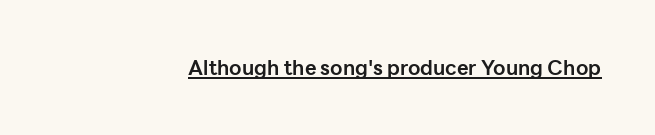
{"italic": "no", "bold": "yes", "underline": "yes", "letter_spacing": "normal", "letter_spacing_em": 0.0, "glyph_px": 20}
